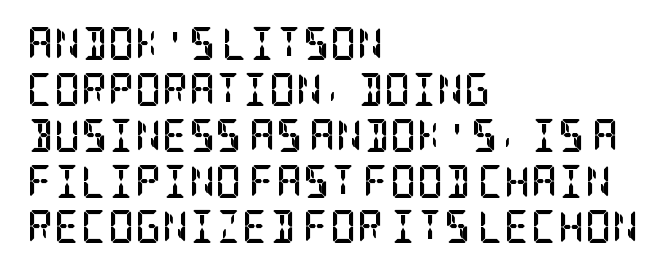
{"serif": "yes", "italic": "no", "bold": "yes", "weight": "semibold", "width": "condensed", "stroke_contrast": "low", "x_height": "large", "underline": "no", "align": "left", "line_spacing": "normal", "line_spacing_ratio": 1.39, "letter_spacing": "normal", "letter_spacing_em": 0.0, "glyph_px": 33}
